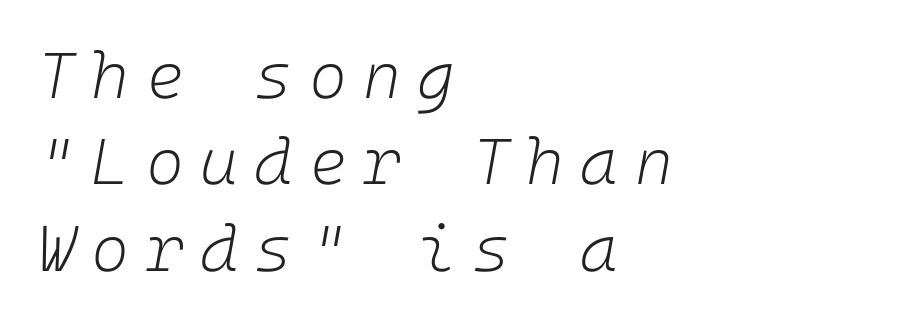
{"italic": "yes", "lean": "right", "slant_degrees": 10, "bold": "no", "weight": "light", "width": "normal", "stroke_contrast": "low", "x_height": "medium", "underline": "no", "align": "left", "line_spacing": "normal", "line_spacing_ratio": 1.33, "letter_spacing": "wide", "letter_spacing_em": 0.25, "glyph_px": 65}
